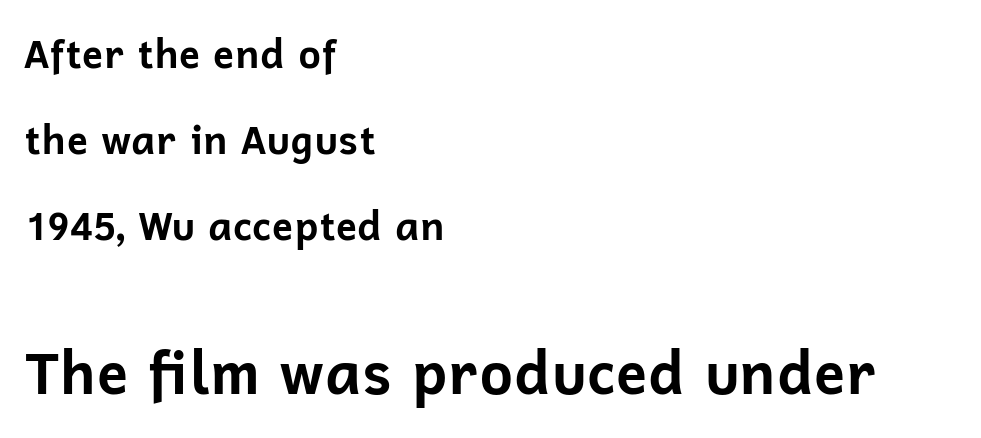
Q: Is the text bold? A: Yes.
Q: Is the text italic (slanted)? A: No, it is upright.
Q: Is the typeface a serif or a sans-serif typeface? A: Sans-serif.
Q: Is the text underlined? A: No.
Q: How is the paragraph aligned? A: Left-aligned.
Q: Is the spacing between letters normal or unusually wide? A: Normal.
Q: Is the spacing between lines tight, normal or loose? A: Loose.
Q: Which block of text is set in a larger size, the first (top) or the second (bottom)? A: The second (bottom) one.
Q: Width (condensed, normal, or wide)? A: Normal.
Q: Stroke contrast? A: Low.
Q: x-height? A: Medium.
Q: Monospaced? A: No.
